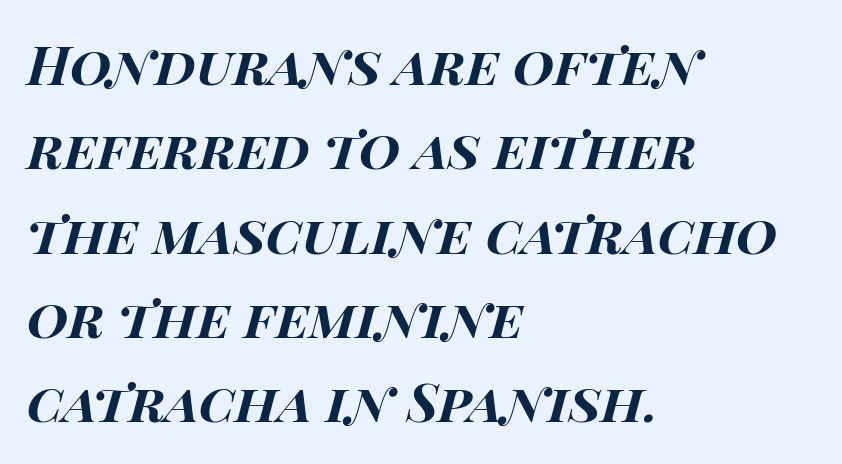
The image shows 53 px bold, wide type, italic (leaning right); set left-aligned, normal line spacing (1.59x), normal letter spacing, not underlined; high stroke contrast and a large x-height.
